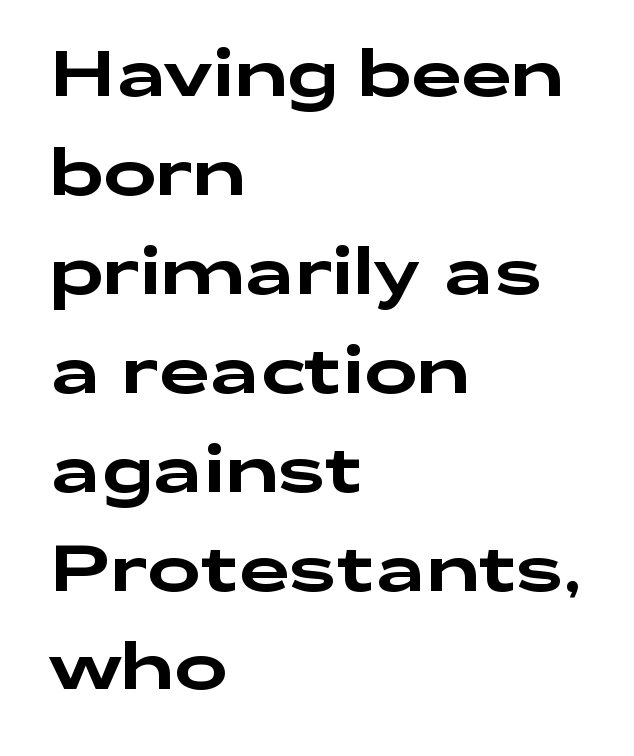
Q: Is the text italic (slanted)? A: No, it is upright.
Q: Is the typeface a serif or a sans-serif typeface? A: Sans-serif.
Q: Is the text underlined? A: No.
Q: How is the paragraph aligned? A: Left-aligned.
Q: Is the spacing between letters normal or unusually wide? A: Normal.
Q: Is the spacing between lines tight, normal or loose? A: Normal.
Q: Width (condensed, normal, or wide)? A: Wide.
Q: Stroke contrast? A: Low.
Q: x-height? A: Medium.
Q: Monospaced? A: No.
